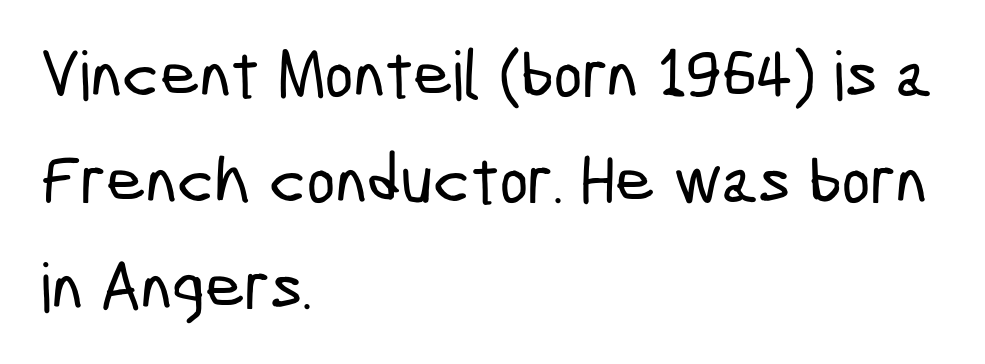
Check under the words: just untouched page. Words appear dense and cohesive because spacing is normal. Visually the block forms a straight wall on the left and a jagged coastline on the right. Compared with typical paragraphs, the rows here are spaced about the same. Is this a fixed-width face? No — the glyphs have proportional, varying widths.
